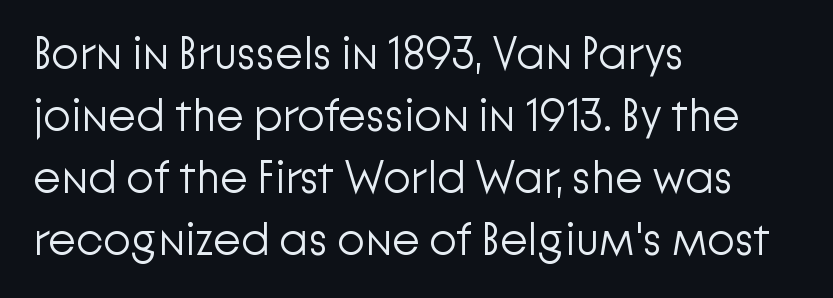
Compared with typical paragraphs, the rows here are spaced about the same. A quiet, ordinary-to-light weight characterises the typeface. Casual observation: everything's shoved over to the left. Nothing unusual about the tracking: characters are spaced as the font intends. Do the letters lean? They stand straight.
